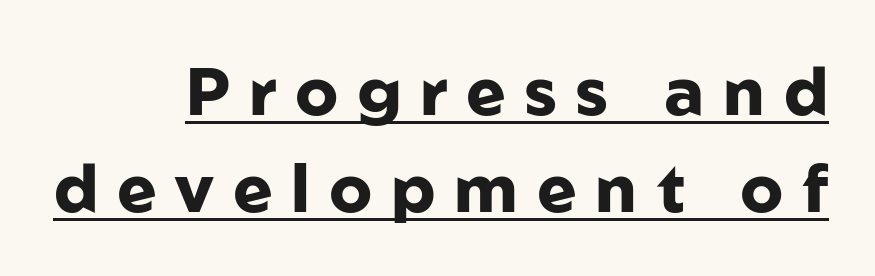
{"serif": "no", "italic": "no", "bold": "yes", "weight": "heavy", "width": "normal", "stroke_contrast": "low", "x_height": "medium", "monospaced": "no", "underline": "yes", "align": "right", "line_spacing": "normal", "line_spacing_ratio": 1.45, "letter_spacing": "wide", "letter_spacing_em": 0.28, "glyph_px": 67}
